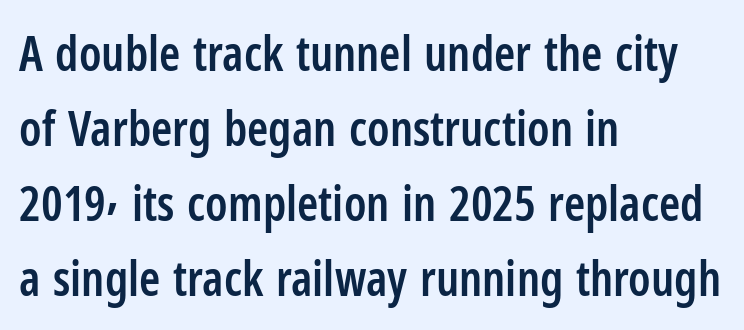
Reading down the column, the eye jumps a familiar distance to each next line. These lines are rendered in a variable-pitch font. Only glyphs here, with clear space below each row. Letterform terminals end flat and unadorned throughout the passage. The rendering uses a semibold face; strokes are thickened but not to full bold.
